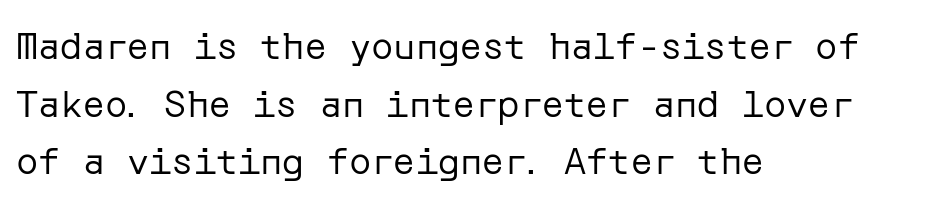
{"serif": "no", "italic": "no", "bold": "no", "weight": "regular", "width": "normal", "stroke_contrast": "low", "x_height": "medium", "underline": "no", "align": "left", "line_spacing": "normal", "line_spacing_ratio": 1.56, "letter_spacing": "normal", "letter_spacing_em": 0.0, "glyph_px": 37}
